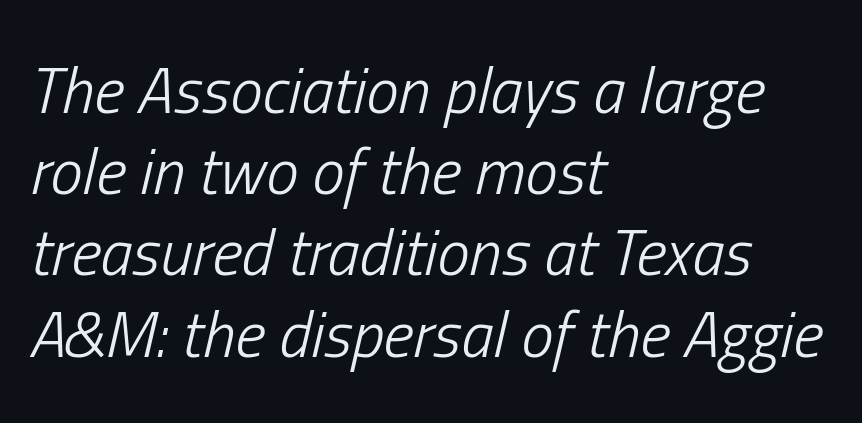
You could call the tracking neutral — neither tight nor loose. Every row of glyphs begins at an identical x-position on the left. Is there much room between lines? A standard amount, neither cramped nor airy. The letters look calm and open, with moderate or lighter stems. Underline: absent.
